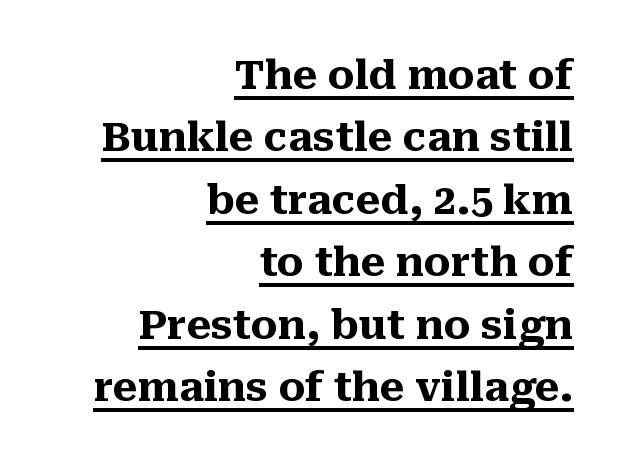
The image shows 40 px heavy serif type, upright; set right-aligned, normal line spacing (1.56x), normal letter spacing, underlined; medium stroke contrast and a medium x-height.
